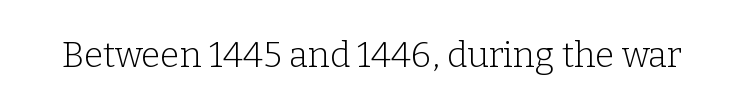
This sample has the flowing, uneven cadence of proportional lettering. The area under the type is left untouched. No heavy texture on the line: the type isn't bold. The letters stand straight up with perfectly vertical stems. Glyph-to-glyph distance matches everyday printed text. This is serif lettering, the kind often seen in printed books.
